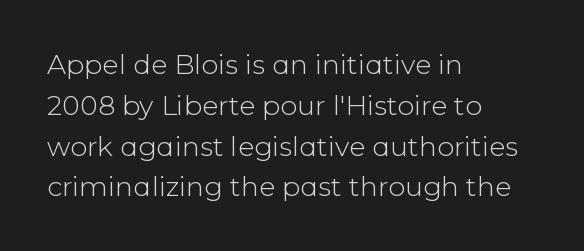
{"italic": "no", "bold": "no", "underline": "no", "align": "left", "line_spacing": "normal", "line_spacing_ratio": 1.51, "letter_spacing": "normal", "letter_spacing_em": 0.0, "glyph_px": 27}
